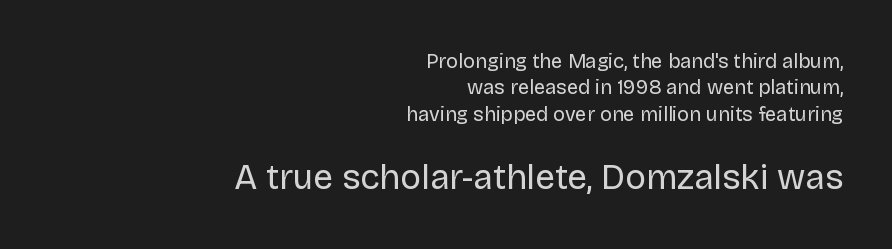
The image shows 35 px regular-weight sans-serif type, upright; set right-aligned, normal line spacing (1.32x), normal letter spacing, not underlined; the second (bottom) block is 1.75x larger; low stroke contrast and a large x-height.
